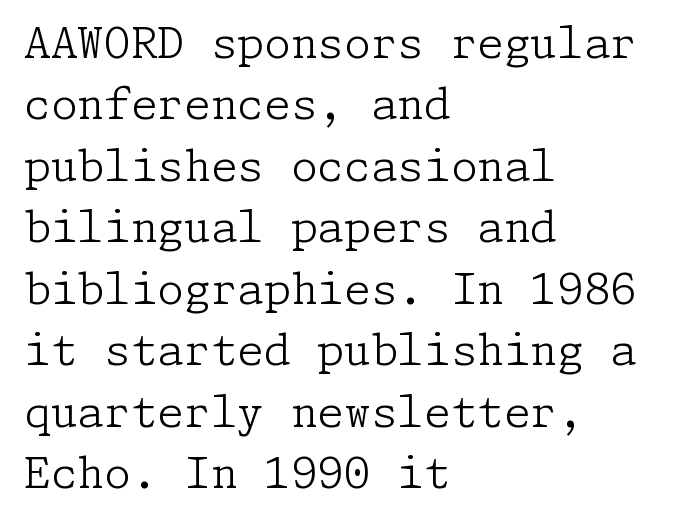
Vertical stems look standard width or narrower in stroke. Stroke terminals: seriffed. Characters follow at the spacing the type designer built in. Horizontally, the lines are justified to the leading edge only. The typography opts for an upright posture over an oblique one. Bare-footed words on every line.
